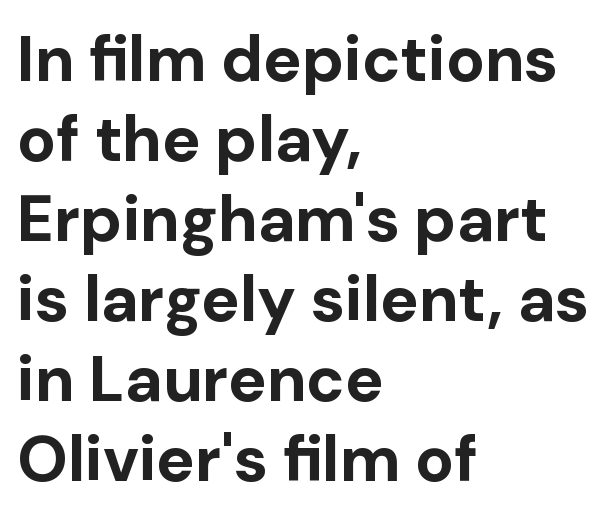
Examine the stroke ends and you'll find no serifs. If you measured baseline to baseline, you'd find a middling distance. Caption: bold face, heavy strokes. The gaps between neighbouring characters are ordinary and unremarkable. Check under the words: just untouched page.
